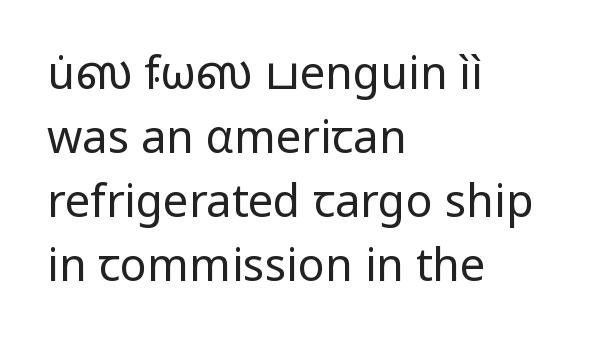
The image shows 45 px regular-weight sans-serif type, upright; set left-aligned, normal line spacing (1.42x), normal letter spacing, not underlined; low stroke contrast and a medium x-height.
